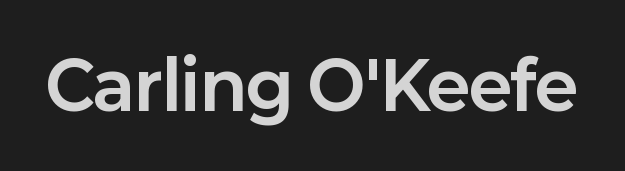
A clean baseline with only descenders dipping below it. Heft: maximum for text — a bold. What kind of face is this? One without serifs — a sans. These lines are rendered in a variable-pitch font. Designer's note — italics off, roman on.
